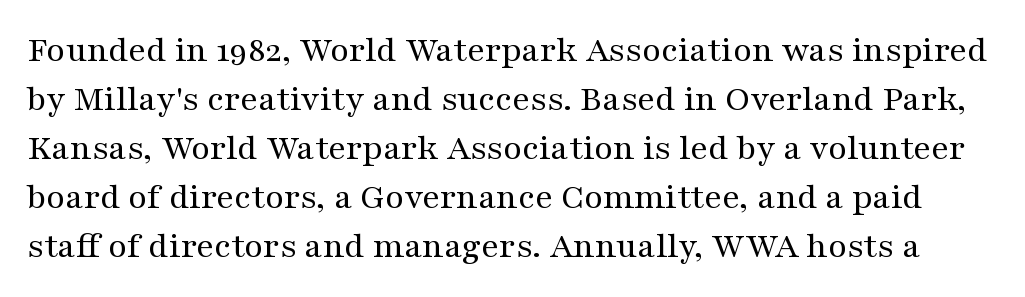
The image shows 38 px regular-weight, wide serif type, upright; set normal line spacing (1.29x), normal letter spacing, not underlined; medium stroke contrast and a medium x-height.
